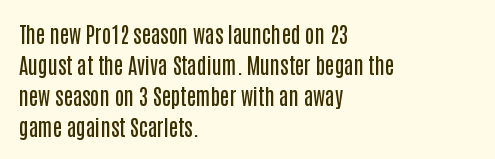
The lines are quadded left. No word sits above an underline. A typesetter would mark this as roman, not italic. Observe the ordinary spacing: letters are neighbours, not strangers.
